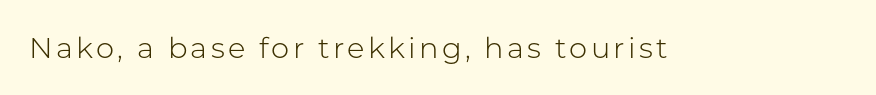
{"serif": "no", "italic": "no", "bold": "no", "weight": "light", "width": "normal", "stroke_contrast": "low", "x_height": "medium", "monospaced": "no", "underline": "no", "glyph_px": 29}
